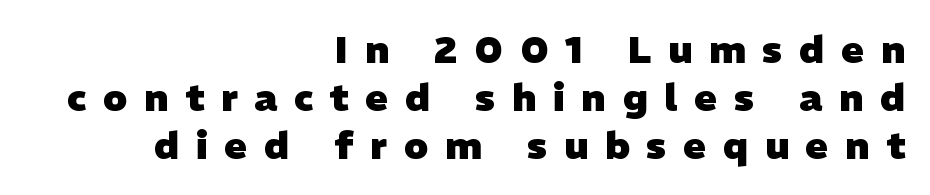
The image shows 38 px heavy sans-serif type; set right-aligned, normal line spacing (1.26x), unusually wide letter spacing (+0.44 em), not underlined; low stroke contrast and a medium x-height.
